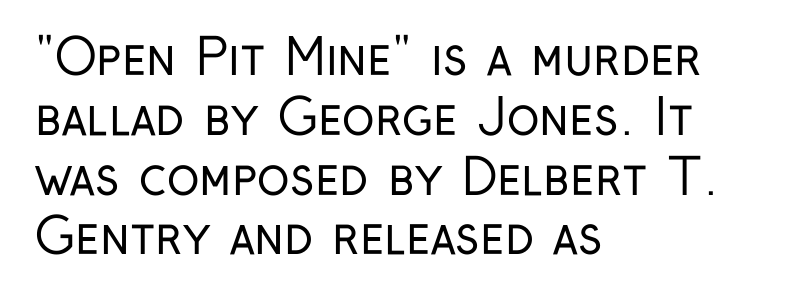
Q: Is the text bold? A: No.
Q: Is the text italic (slanted)? A: No, it is upright.
Q: Is the typeface a serif or a sans-serif typeface? A: Sans-serif.
Q: Is the text underlined? A: No.
Q: How is the paragraph aligned? A: Left-aligned.
Q: Is the spacing between letters normal or unusually wide? A: Normal.
Q: Width (condensed, normal, or wide)? A: Condensed.
Q: Stroke contrast? A: Low.
Q: x-height? A: Medium.
Q: Monospaced? A: No.
